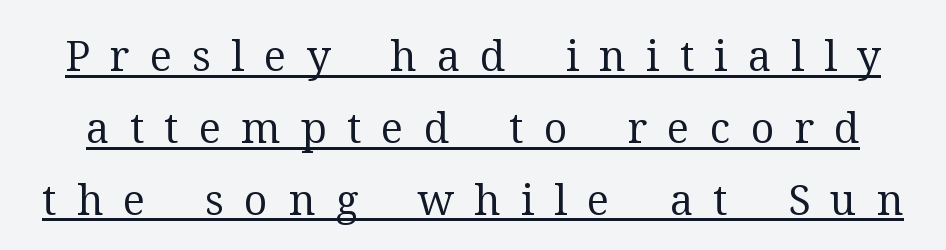
{"serif": "yes", "italic": "no", "bold": "no", "weight": "regular", "width": "normal", "stroke_contrast": "medium", "x_height": "medium", "monospaced": "no", "underline": "yes", "line_spacing_ratio": 1.71, "letter_spacing": "wide", "letter_spacing_em": 0.48, "glyph_px": 42}
